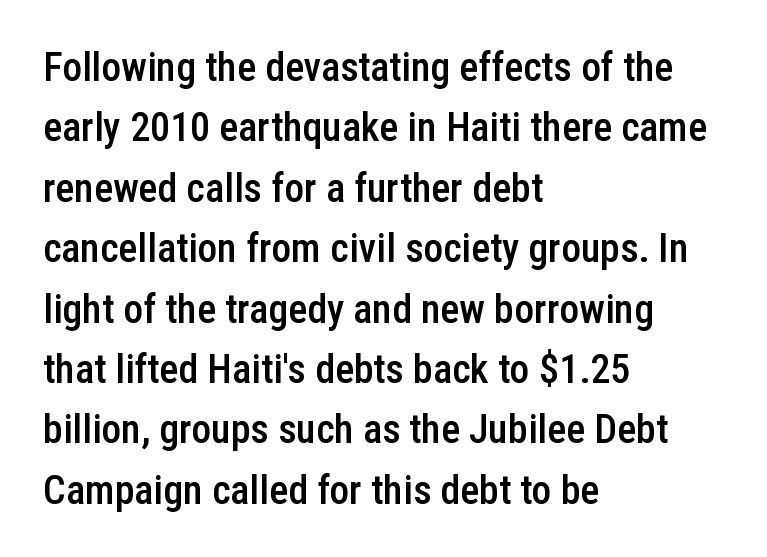
The image shows 40 px semibold, condensed sans-serif type, upright; set left-aligned, normal line spacing (1.51x), normal letter spacing, not underlined; low stroke contrast and a medium x-height.
